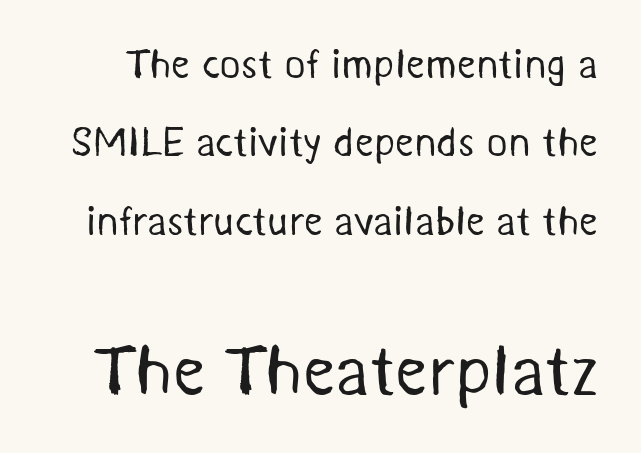
This sample has the flowing, uneven cadence of proportional lettering. Underlining? Definitely not there. Is the type heavy? It reads as light-to-regular instead. A typesetter would label this face a sans.
